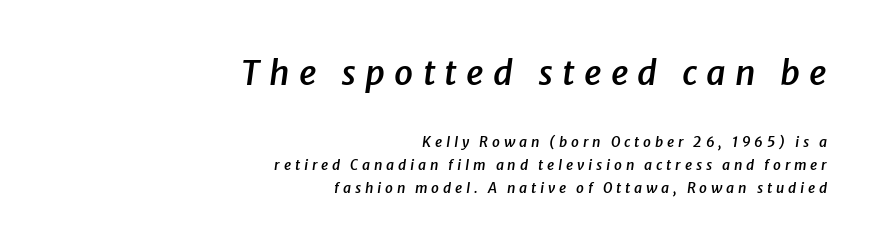
Q: Is the text bold? A: Semi-bold.
Q: Is the text italic (slanted)? A: Yes, it leans right by about 8 degrees.
Q: Is the text underlined? A: No.
Q: How is the paragraph aligned? A: Right-aligned.
Q: Is the spacing between letters normal or unusually wide? A: Unusually wide.
Q: Is the spacing between lines tight, normal or loose? A: Normal.
Q: Which block of text is set in a larger size, the first (top) or the second (bottom)? A: The first (top) one.
Q: Width (condensed, normal, or wide)? A: Normal.
Q: Stroke contrast? A: Low.
Q: x-height? A: Medium.
Q: Monospaced? A: No.
